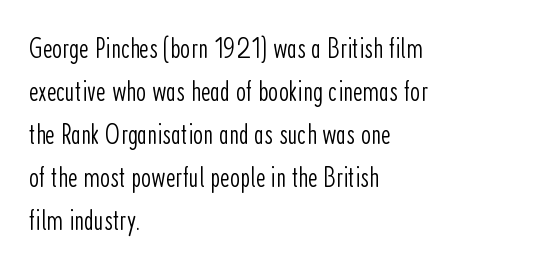
{"serif": "no", "italic": "no", "bold": "no", "weight": "light", "width": "condensed", "stroke_contrast": "low", "x_height": "medium", "monospaced": "no", "underline": "no", "align": "left", "line_spacing": "normal", "line_spacing_ratio": 1.48, "letter_spacing": "normal", "letter_spacing_em": 0.0, "glyph_px": 29}
